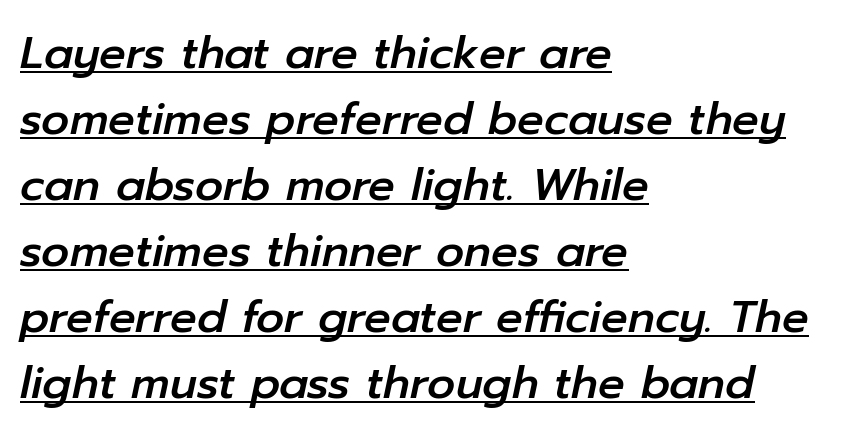
{"italic": "yes", "lean": "right", "slant_degrees": 12, "width": "normal", "stroke_contrast": "low", "x_height": "medium", "monospaced": "no", "underline": "yes", "align": "left", "line_spacing": "normal", "line_spacing_ratio": 1.5, "letter_spacing": "normal", "letter_spacing_em": 0.0, "glyph_px": 44}
